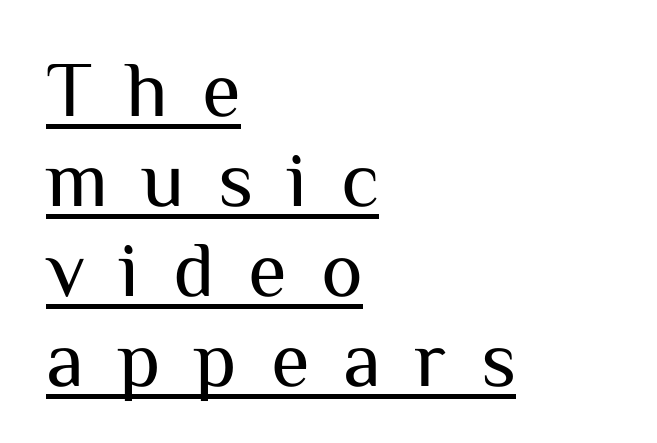
Each letter's strokes conclude bluntly, with no projecting serifs. The passage shown is underscored from start to finish. Each word looks stretched out because of the extra space between its letters. All the whitespace from short lines collects on the right.
